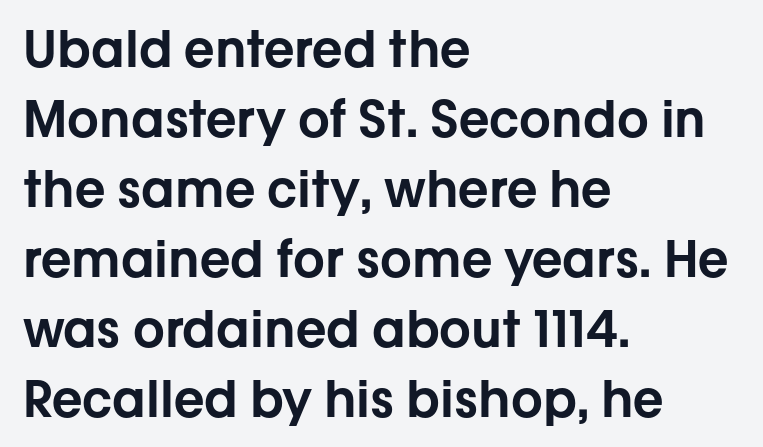
Q: Is the text italic (slanted)? A: No, it is upright.
Q: Is the typeface a serif or a sans-serif typeface? A: Sans-serif.
Q: Is the text underlined? A: No.
Q: How is the paragraph aligned? A: Left-aligned.
Q: Is the spacing between letters normal or unusually wide? A: Normal.
Q: Is the spacing between lines tight, normal or loose? A: Normal.
Q: Width (condensed, normal, or wide)? A: Normal.
Q: Stroke contrast? A: Low.
Q: x-height? A: Medium.
Q: Monospaced? A: No.
